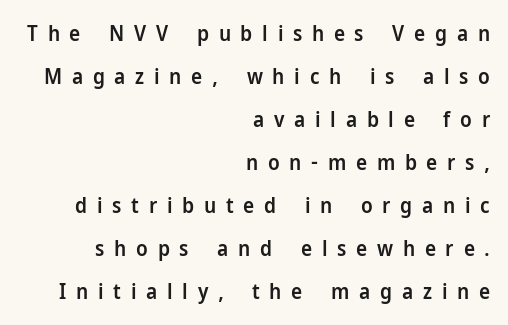
The image shows 21 px text type, upright; set right-aligned, loose line spacing (2.05x), unusually wide letter spacing (+0.46 em), not underlined.
